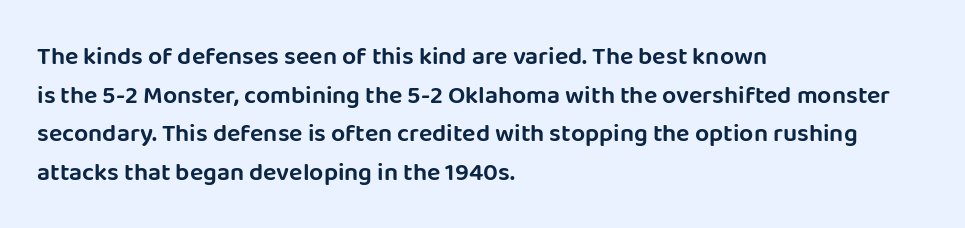
{"italic": "no", "underline": "no", "align": "left", "line_spacing": "normal", "line_spacing_ratio": 1.55, "letter_spacing": "normal", "letter_spacing_em": 0.0, "glyph_px": 25}
